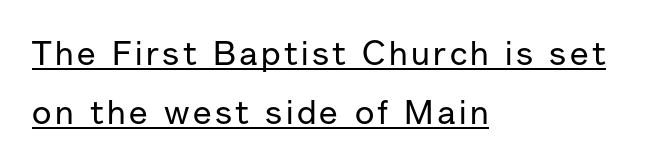
{"serif": "no", "italic": "no", "width": "normal", "stroke_contrast": "low", "x_height": "medium", "monospaced": "no", "underline": "yes", "align": "left", "line_spacing_ratio": 1.74, "glyph_px": 34}
